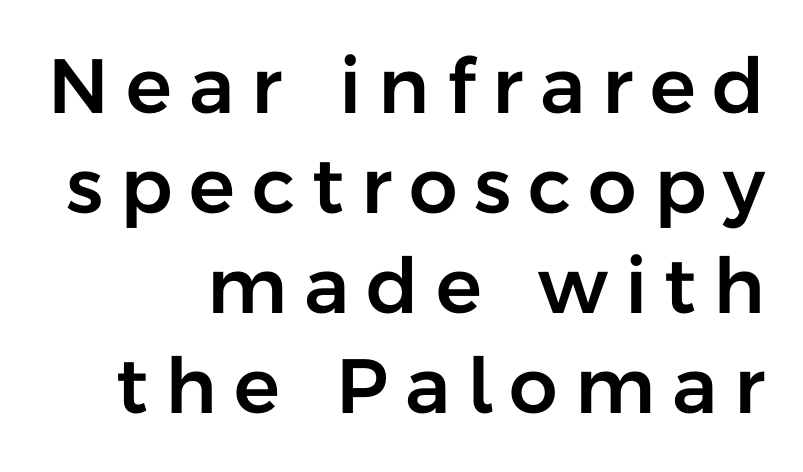
Has an underline been added? It has not. Glyph-to-glyph distance is far greater than everyday printed text. In terms of posture, this sample is upright. The lines are quadded right. Varying glyph widths throughout — classic text-font behaviour.
